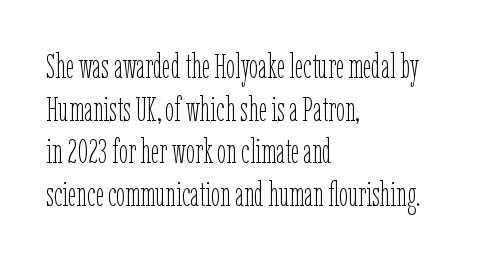
Every stem runs plumb, perpendicular to the baseline. Any mark beneath the type? The region is blank. Characters follow at the spacing the type designer built in. Note the varied advance widths — an 'i' is clearly narrower than an 'm'. Where is the straight margin? On the left. Weight: in the light-to-regular range.
